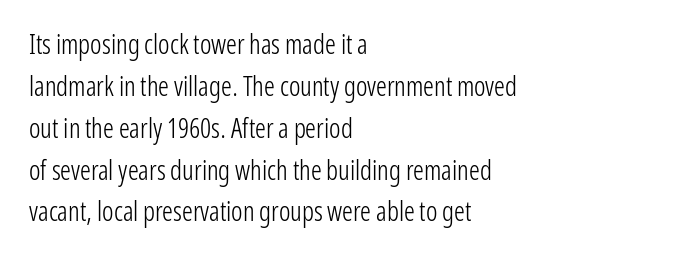
Q: Is the text bold? A: No.
Q: Is the text italic (slanted)? A: No, it is upright.
Q: Is the text underlined? A: No.
Q: How is the paragraph aligned? A: Left-aligned.
Q: Is the spacing between letters normal or unusually wide? A: Normal.
Q: Is the spacing between lines tight, normal or loose? A: Normal.
